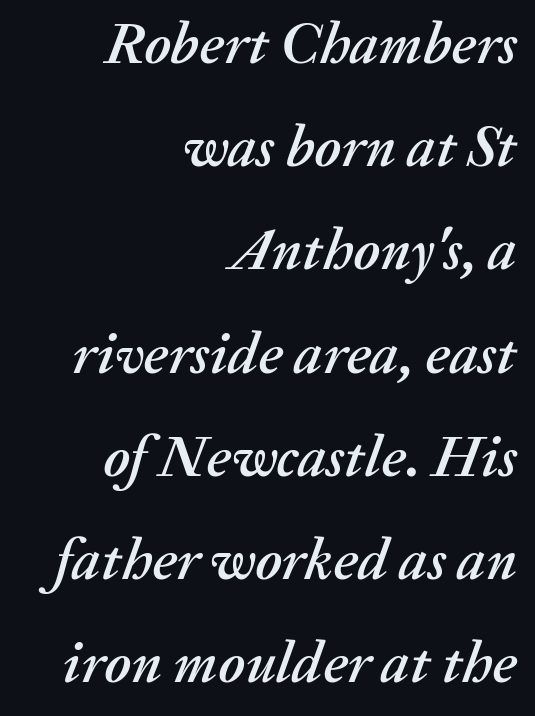
{"italic": "yes", "lean": "right", "slant_degrees": 20, "width": "normal", "stroke_contrast": "medium", "x_height": "medium", "monospaced": "no", "underline": "no", "align": "right", "line_spacing_ratio": 1.75, "letter_spacing": "normal", "letter_spacing_em": 0.0, "glyph_px": 59}
